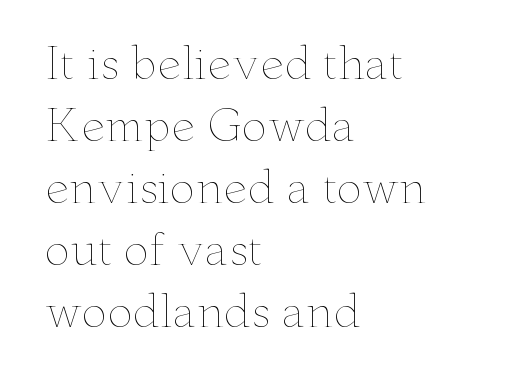
The image shows 43 px thin, wide type, upright; set left-aligned, normal line spacing (1.44x), normal letter spacing, not underlined; low stroke contrast and a small x-height.
